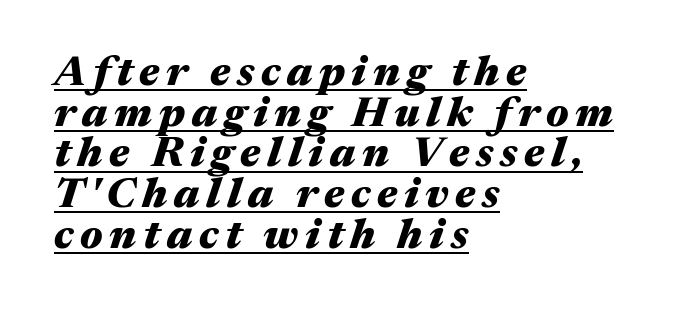
The image shows 42 px heavy, wide type, italic (leaning right); set left-aligned, tight line spacing (0.97x), underlined; medium stroke contrast and a medium x-height.
